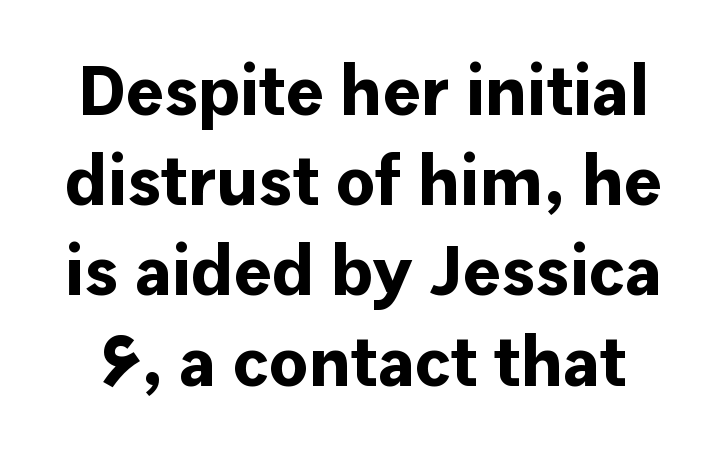
Q: Is the text bold? A: Yes.
Q: Is the text italic (slanted)? A: No, it is upright.
Q: Is the typeface a serif or a sans-serif typeface? A: Sans-serif.
Q: Is the text underlined? A: No.
Q: Is the spacing between letters normal or unusually wide? A: Normal.
Q: Is the spacing between lines tight, normal or loose? A: Normal.
Q: Width (condensed, normal, or wide)? A: Normal.
Q: Stroke contrast? A: Low.
Q: x-height? A: Medium.
Q: Monospaced? A: No.
